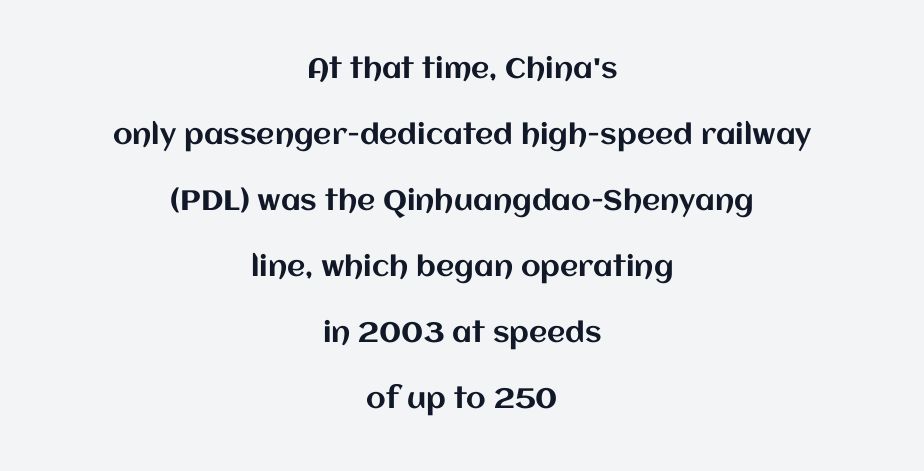
Q: Is the text italic (slanted)? A: No, it is upright.
Q: Is the text underlined? A: No.
Q: How is the paragraph aligned? A: Centered.
Q: Is the spacing between letters normal or unusually wide? A: Normal.
Q: Is the spacing between lines tight, normal or loose? A: Loose.
Q: Width (condensed, normal, or wide)? A: Normal.
Q: Stroke contrast? A: Medium.
Q: x-height? A: Large.
Q: Monospaced? A: No.
